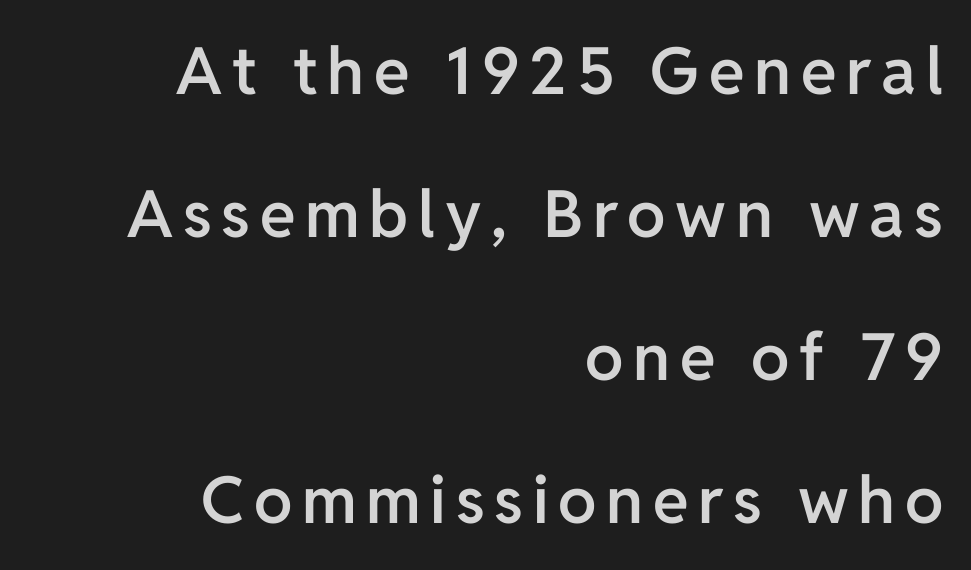
It's the straight-up-and-down kind of type. The space beneath each line is pristine and unruled. Quick note: interline space is abundant. The face used here is proportionally spaced, like ordinary book or web type. Where is the straight margin? On the right.
